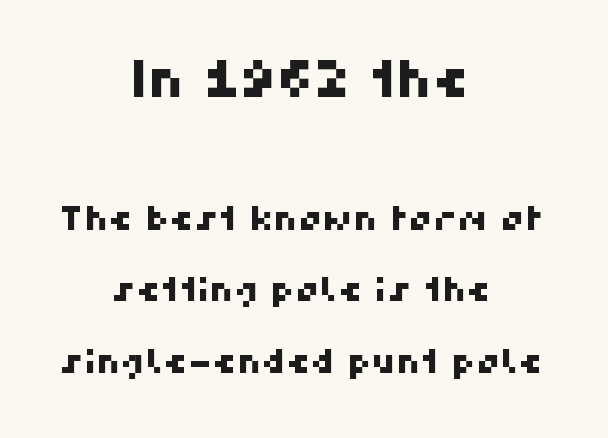
Horizontal bands of white between lines are thick stripes. The letters advance in unequal steps, a hallmark of proportional type. In this sample the first text group is rendered at the bigger scale. Tracking value appears to be zero — textbook default spacing.
